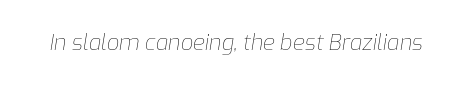
{"italic": "yes", "lean": "right", "slant_degrees": 9, "bold": "no", "underline": "no", "letter_spacing": "normal", "letter_spacing_em": 0.0, "glyph_px": 22}
